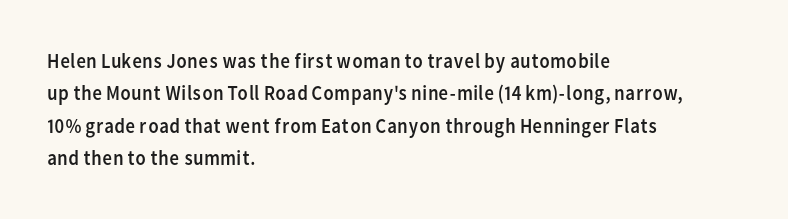
Q: Is the text bold? A: No.
Q: Is the text italic (slanted)? A: No, it is upright.
Q: Is the text underlined? A: No.
Q: How is the paragraph aligned? A: Left-aligned.
Q: Is the spacing between letters normal or unusually wide? A: Normal.
Q: Is the spacing between lines tight, normal or loose? A: Normal.
